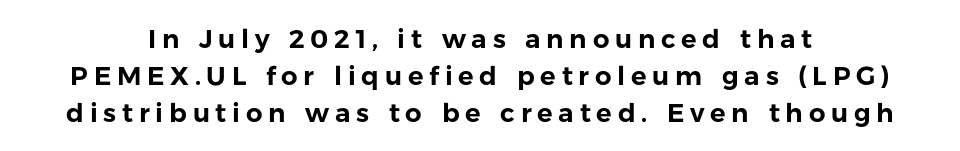
The image shows 26 px text type, upright; set centered, normal line spacing (1.42x), unusually wide letter spacing (+0.22 em), not underlined.
